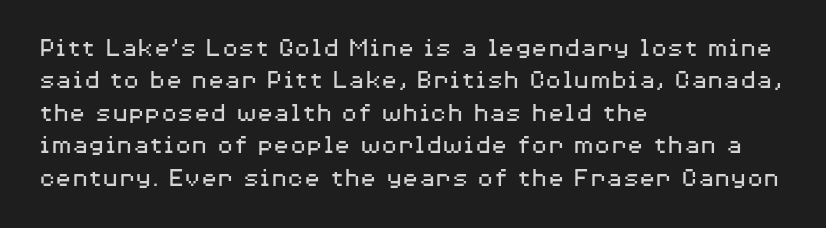
The font is comparable to plain body text, perhaps lighter. Line starts are locked; line ends wander. Nothing unusual about the tracking: characters are spaced as the font intends. The type sits square on the baseline with zero lean. Rule under the text: the space is simply empty.
